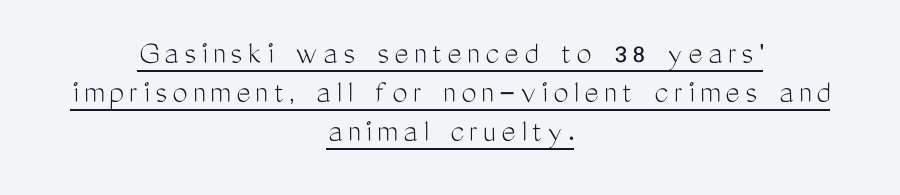
{"serif": "no", "italic": "no", "bold": "no", "weight": "light", "width": "condensed", "stroke_contrast": "medium", "x_height": "medium", "monospaced": "no", "underline": "yes", "align": "center", "line_spacing": "tight", "line_spacing_ratio": 1.15, "glyph_px": 34}
